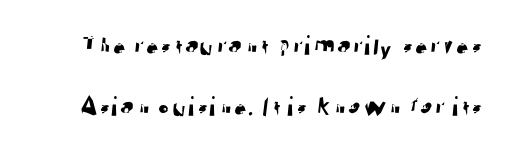
The image shows 28 px sans-serif type; set loose line spacing (2.18x), normal letter spacing, not underlined; low stroke contrast and a medium x-height.
